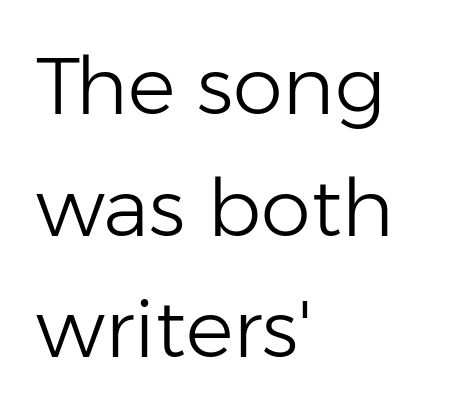
{"serif": "no", "italic": "no", "bold": "no", "weight": "light", "width": "normal", "stroke_contrast": "low", "x_height": "medium", "monospaced": "no", "underline": "no", "align": "left", "line_spacing": "normal", "line_spacing_ratio": 1.52, "letter_spacing": "normal", "letter_spacing_em": 0.0, "glyph_px": 80}
